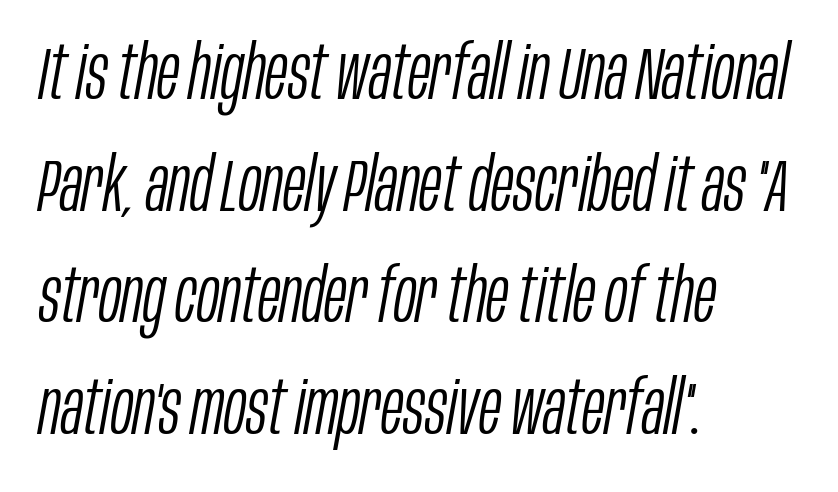
The image shows 75 px light, condensed type, italic (leaning right); set left-aligned, normal line spacing (1.49x), normal letter spacing, not underlined; low stroke contrast and a large x-height.
